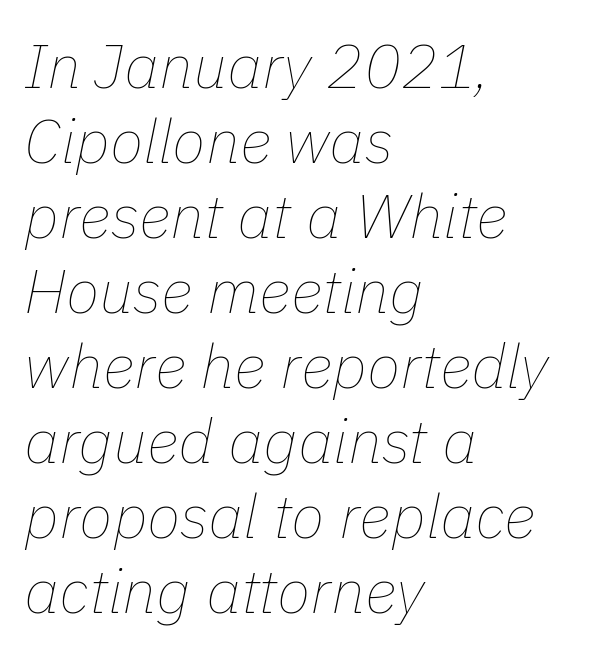
Each letter keeps its own natural width here, so spacing adapts to shape. Line beginnings align vertically; line endings do not. The passage shown leans; its letterforms are oblique. The gaps between neighbouring characters are ordinary and unremarkable.
